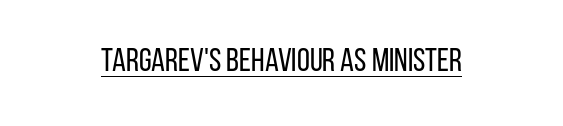
Character widths vary here, with narrow letters taking less room than wide ones. Nothing unusual about the tracking: characters are spaced as the font intends. Emphasis is given by a line drawn under the lettering. The text was rendered using a sans face with plain stroke endings. No extra ink here — the face is not bold. This is the regular roman posture of the typeface.
